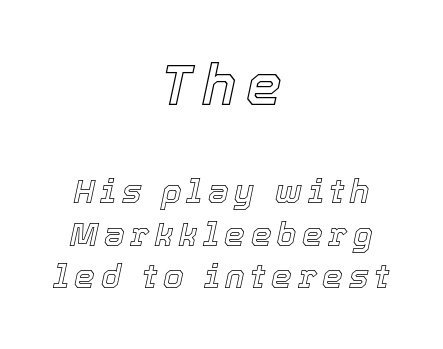
The compositor balanced each line on the midline. Leading matches the norm, producing a regular column. Looks like regular typesetting: each glyph gets only the width it needs. The specimen reads as italic at a glance.
